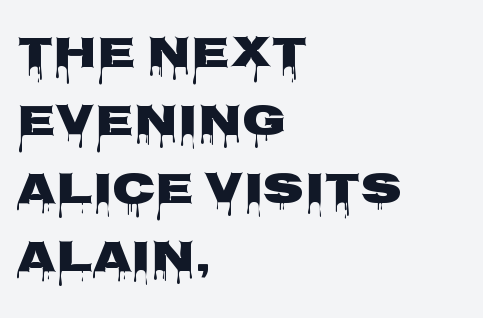
Glyph-to-glyph distance matches everyday printed text. Posture: straight, roman, zero tilt. The passage shown is typed in a proportional face where columns would drift. Leading matches the norm, producing a regular column.
